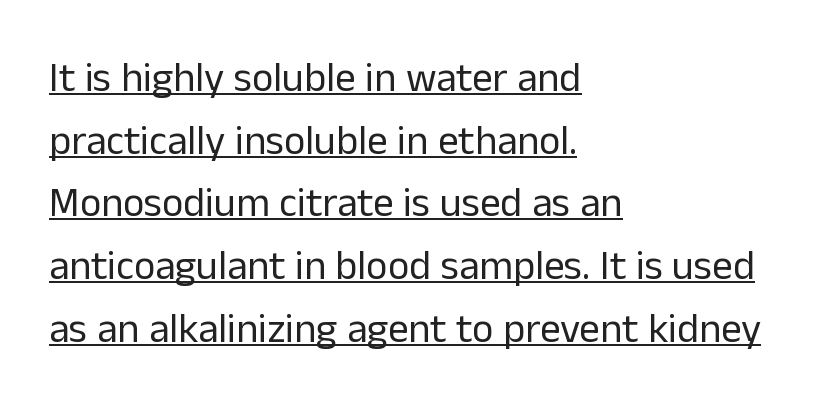
Q: Is the text bold? A: No.
Q: Is the text italic (slanted)? A: No, it is upright.
Q: Is the typeface a serif or a sans-serif typeface? A: Sans-serif.
Q: Is the text underlined? A: Yes.
Q: How is the paragraph aligned? A: Left-aligned.
Q: Is the spacing between letters normal or unusually wide? A: Normal.
Q: Is the spacing between lines tight, normal or loose? A: Normal.
Q: Width (condensed, normal, or wide)? A: Normal.
Q: Stroke contrast? A: Low.
Q: x-height? A: Medium.
Q: Monospaced? A: No.
